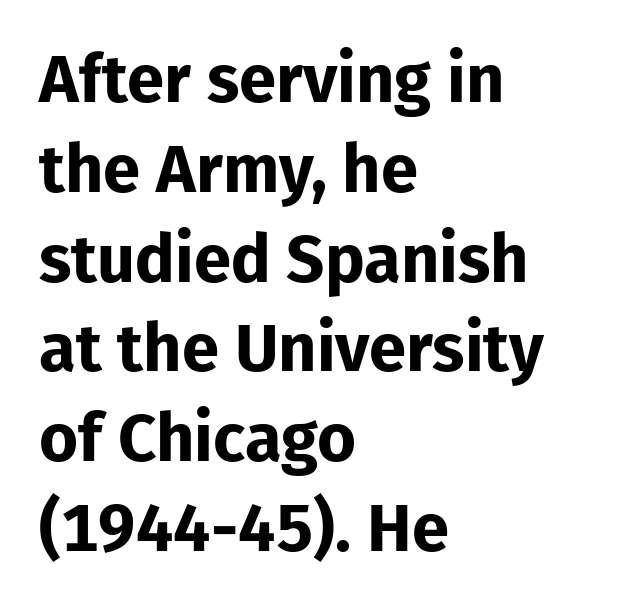
Q: Is the text bold? A: Yes.
Q: Is the text italic (slanted)? A: No, it is upright.
Q: Is the typeface a serif or a sans-serif typeface? A: Sans-serif.
Q: Is the text underlined? A: No.
Q: How is the paragraph aligned? A: Left-aligned.
Q: Is the spacing between letters normal or unusually wide? A: Normal.
Q: Is the spacing between lines tight, normal or loose? A: Normal.
Q: Width (condensed, normal, or wide)? A: Normal.
Q: Stroke contrast? A: Low.
Q: x-height? A: Medium.
Q: Monospaced? A: No.
